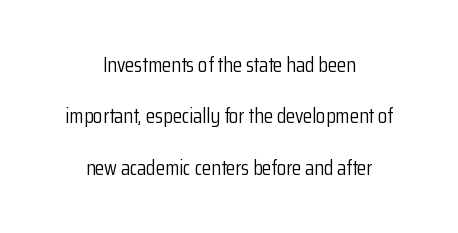
The image shows 21 px text type, upright; set centered, loose line spacing (2.45x), normal letter spacing, not underlined.
